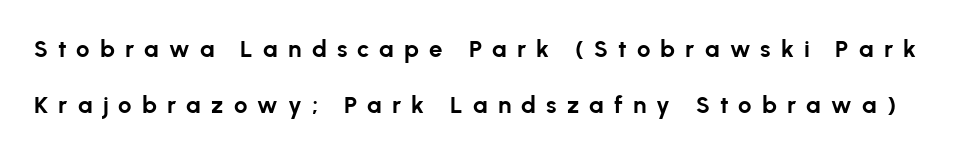
Q: Is the text bold? A: Yes.
Q: Is the text italic (slanted)? A: No, it is upright.
Q: Is the text underlined? A: No.
Q: Is the spacing between letters normal or unusually wide? A: Unusually wide.
Q: Is the spacing between lines tight, normal or loose? A: Loose.
